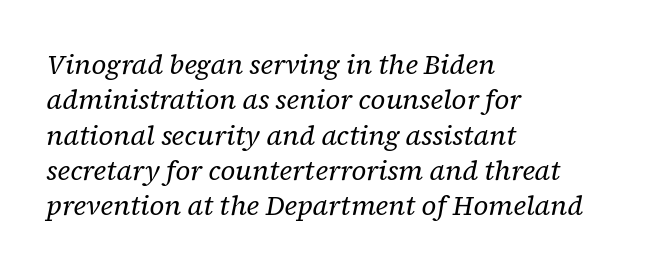
Q: Is the text bold? A: No.
Q: Is the text italic (slanted)? A: Yes, it leans right by about 12 degrees.
Q: Is the text underlined? A: No.
Q: How is the paragraph aligned? A: Left-aligned.
Q: Is the spacing between letters normal or unusually wide? A: Normal.
Q: Is the spacing between lines tight, normal or loose? A: Normal.
